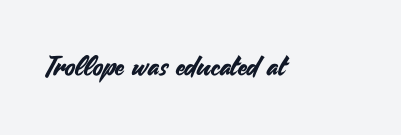
Q: Is the text italic (slanted)? A: Yes.
Q: Is the text underlined? A: No.
Q: Is the spacing between letters normal or unusually wide? A: Normal.
